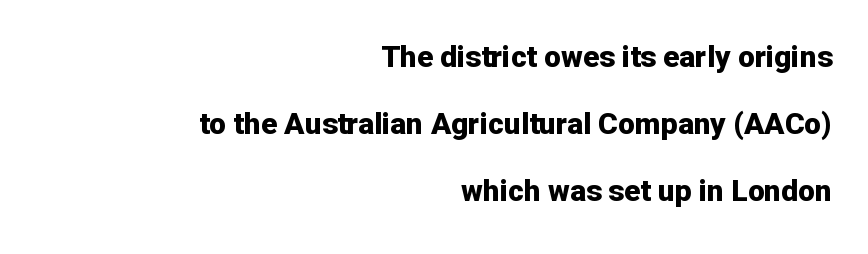
{"serif": "no", "italic": "no", "bold": "yes", "weight": "bold", "width": "normal", "stroke_contrast": "low", "x_height": "medium", "monospaced": "no", "underline": "no", "align": "right", "line_spacing": "loose", "line_spacing_ratio": 2.23, "letter_spacing": "normal", "letter_spacing_em": 0.0, "glyph_px": 30}
